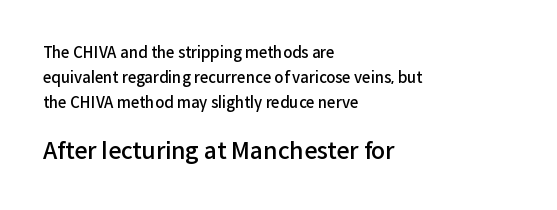
Every letter is mildly thick-stroked: semibold rather than bold. Beneath every word, the page is bare. Italic: no, the glyphs are upright roman. Short note: letters normally spaced. Left-aligned paragraph, ragged on the right. Regarding leading, the lines here are spaced in the standard way.
